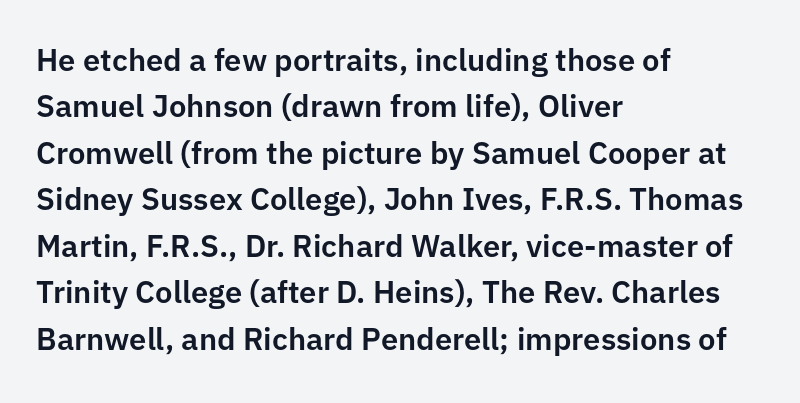
The image shows 31 px sans-serif type, upright; set left-aligned, normal line spacing (1.5x), normal letter spacing, not underlined; low stroke contrast and a medium x-height.
